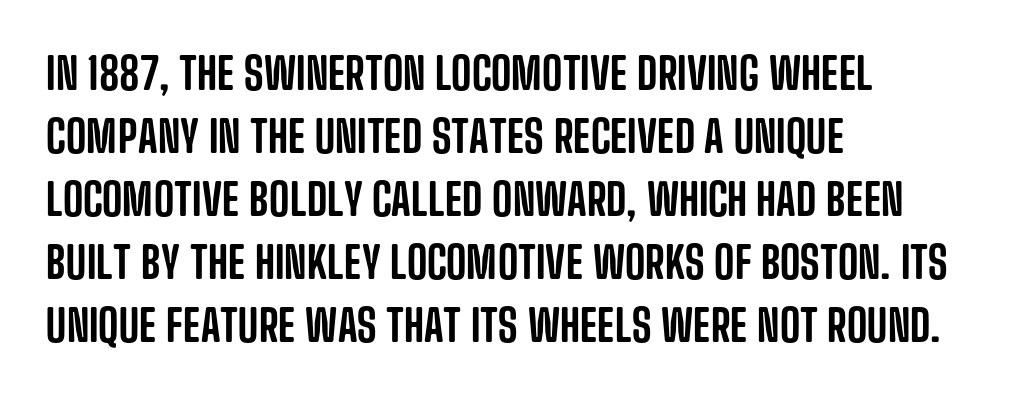
Q: Is the text italic (slanted)? A: No, it is upright.
Q: Is the typeface a serif or a sans-serif typeface? A: Sans-serif.
Q: Is the text underlined? A: No.
Q: How is the paragraph aligned? A: Left-aligned.
Q: Is the spacing between letters normal or unusually wide? A: Normal.
Q: Is the spacing between lines tight, normal or loose? A: Normal.
Q: Width (condensed, normal, or wide)? A: Condensed.
Q: Stroke contrast? A: Low.
Q: x-height? A: Large.
Q: Monospaced? A: No.
